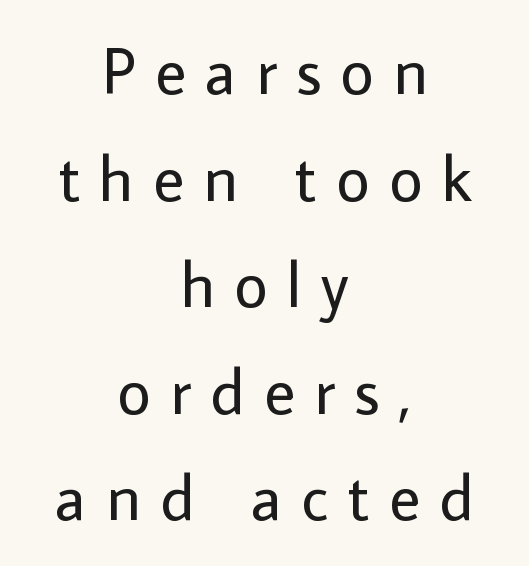
These lines are composed in type without serifs. Normally led — the rows are evenly, conventionally spaced. Does the copy run flush right? No — it is centered line by line. This is roman type, the default non-slanted kind. Inter-character spacing is expanded well beyond the font's built-in metrics.
